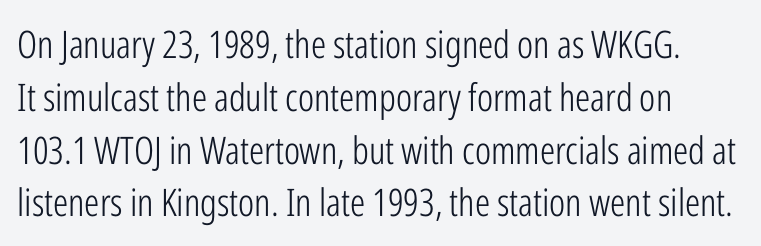
{"serif": "no", "italic": "no", "bold": "no", "weight": "light", "width": "condensed", "stroke_contrast": "low", "x_height": "medium", "monospaced": "no", "underline": "no", "line_spacing": "normal", "line_spacing_ratio": 1.39, "letter_spacing": "normal", "letter_spacing_em": 0.0, "glyph_px": 38}
